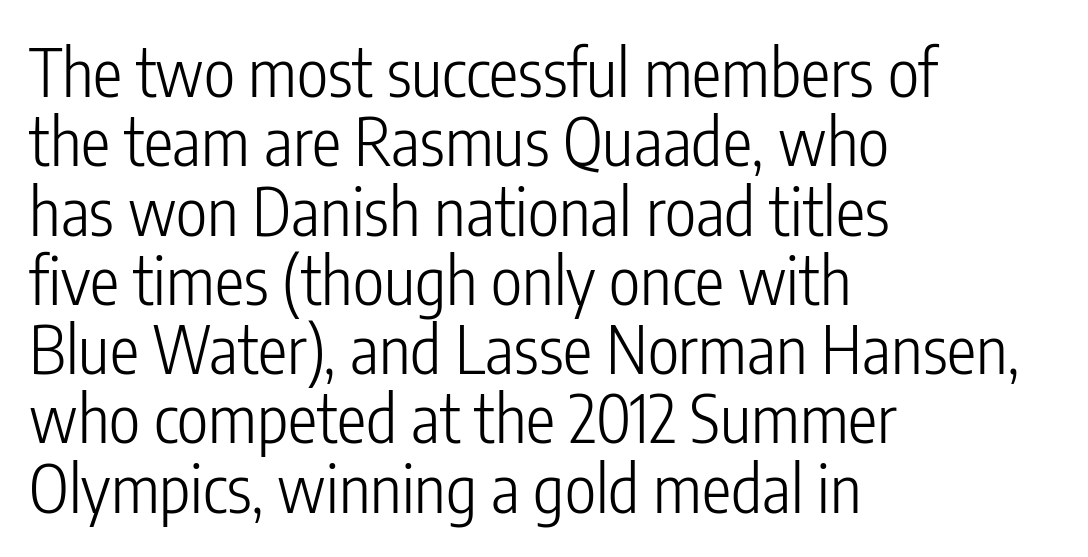
{"serif": "no", "italic": "no", "bold": "no", "weight": "light", "width": "condensed", "stroke_contrast": "low", "x_height": "medium", "monospaced": "no", "underline": "no", "align": "left", "line_spacing": "tight", "line_spacing_ratio": 1.05, "letter_spacing": "normal", "letter_spacing_em": 0.0, "glyph_px": 66}
